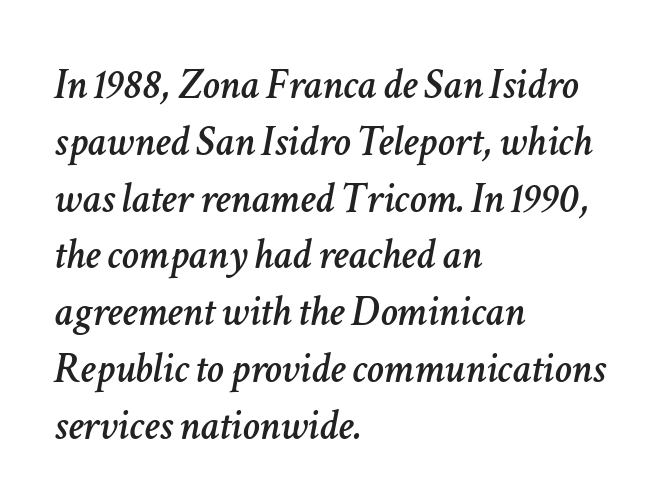
The image shows 43 px text type, italic (leaning right); set left-aligned, normal line spacing (1.32x), normal letter spacing, not underlined; low stroke contrast and a medium x-height.
